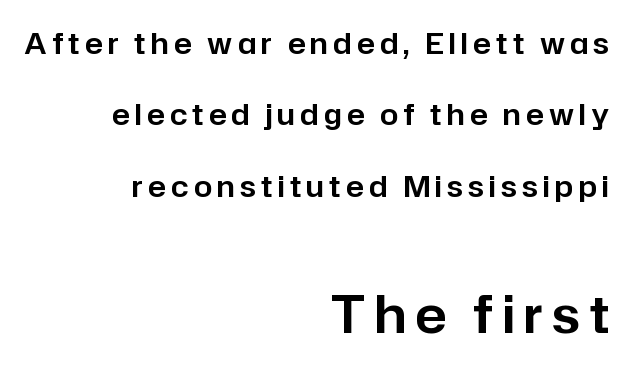
Q: Is the text italic (slanted)? A: No, it is upright.
Q: Is the typeface a serif or a sans-serif typeface? A: Sans-serif.
Q: Is the text underlined? A: No.
Q: How is the paragraph aligned? A: Right-aligned.
Q: Is the spacing between lines tight, normal or loose? A: Loose.
Q: Which block of text is set in a larger size, the first (top) or the second (bottom)? A: The second (bottom) one.
Q: Width (condensed, normal, or wide)? A: Normal.
Q: Stroke contrast? A: Low.
Q: x-height? A: Medium.
Q: Monospaced? A: No.
